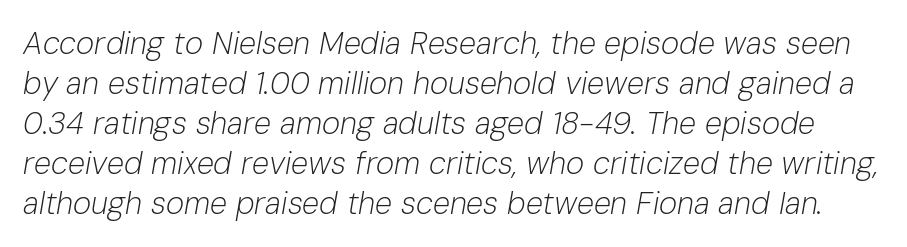
You can tell it's italic because the verticals aren't actually vertical. Regular leading. Is this a fixed-width face? No — the glyphs have proportional, varying widths. Check the space under the baseline: it is left empty.
